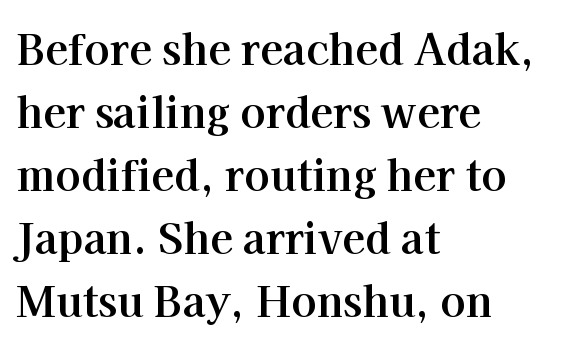
{"serif": "yes", "italic": "no", "bold": "yes", "weight": "bold", "width": "normal", "stroke_contrast": "high", "x_height": "medium", "monospaced": "no", "underline": "no", "align": "left", "line_spacing": "normal", "line_spacing_ratio": 1.5, "letter_spacing": "normal", "letter_spacing_em": 0.0, "glyph_px": 42}
